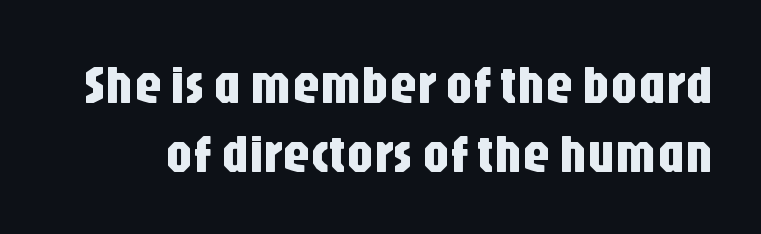
Upright lettering throughout. The lines sit at an ordinary, default distance from one another. Typographically, this falls in the sans-serif category. This rendering features lettering with no underline. Letter spacing: default. Think of a printed novel: that variable character pitch is what you see here.
